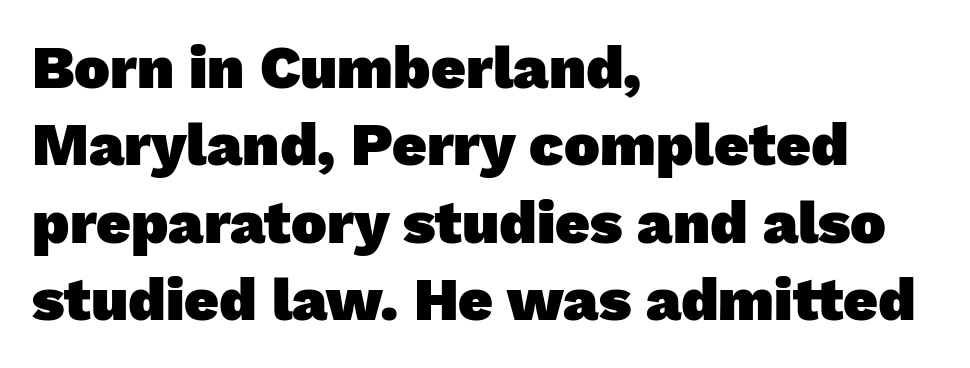
{"serif": "no", "bold": "yes", "weight": "heavy", "width": "normal", "stroke_contrast": "low", "x_height": "medium", "monospaced": "no", "underline": "no", "align": "left", "line_spacing": "normal", "line_spacing_ratio": 1.29, "letter_spacing": "normal", "letter_spacing_em": 0.0, "glyph_px": 60}
